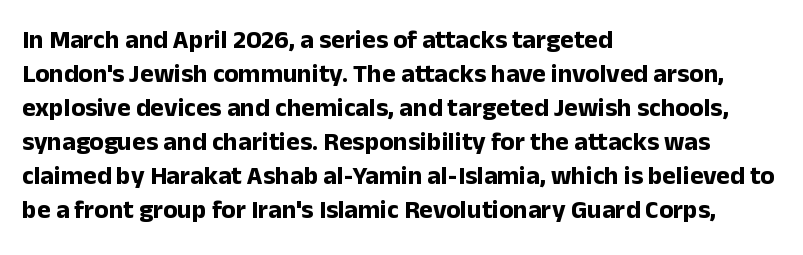
Typeset ragged right — the left edge is the straight one. Words float on clear page, feet unadorned. Vertically, the passage feels balanced, rows spaced as you'd expect. This sample uses plain, unmodified letter spacing. Summary of weight: heavy, a full bold. Characters remain perfectly vertical along every line.
